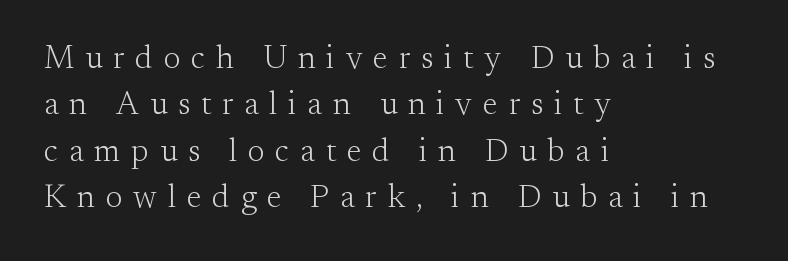
Q: Is the text bold? A: No.
Q: Is the text italic (slanted)? A: No, it is upright.
Q: Is the typeface a serif or a sans-serif typeface? A: Serif.
Q: Is the text underlined? A: No.
Q: How is the paragraph aligned? A: Left-aligned.
Q: Is the spacing between letters normal or unusually wide? A: Unusually wide.
Q: Is the spacing between lines tight, normal or loose? A: Normal.
Q: Width (condensed, normal, or wide)? A: Normal.
Q: Stroke contrast? A: Medium.
Q: x-height? A: Small.
Q: Monospaced? A: No.
